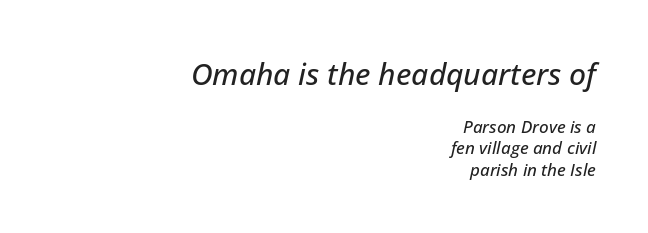
Q: Is the text italic (slanted)? A: Yes, it leans right by about 12 degrees.
Q: Is the text underlined? A: No.
Q: How is the paragraph aligned? A: Right-aligned.
Q: Is the spacing between letters normal or unusually wide? A: Normal.
Q: Is the spacing between lines tight, normal or loose? A: Normal.
Q: Which block of text is set in a larger size, the first (top) or the second (bottom)? A: The first (top) one.
Q: Width (condensed, normal, or wide)? A: Normal.
Q: Stroke contrast? A: Low.
Q: x-height? A: Medium.
Q: Monospaced? A: No.
